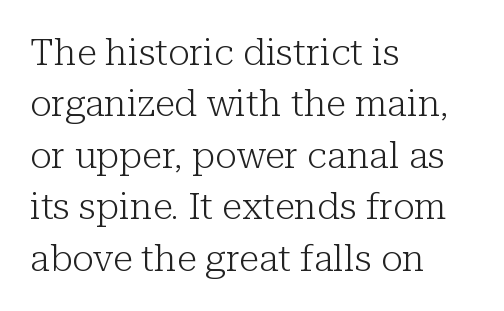
The image shows 37 px light serif type, upright; set left-aligned, normal line spacing (1.39x), normal letter spacing, not underlined; low stroke contrast and a medium x-height.
